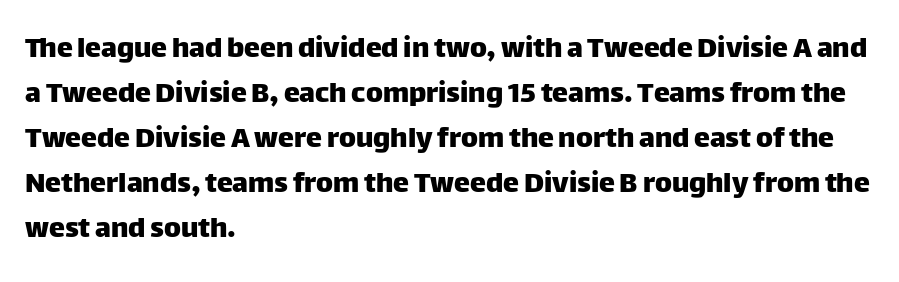
{"serif": "no", "italic": "no", "width": "normal", "stroke_contrast": "low", "x_height": "large", "monospaced": "no", "underline": "no", "align": "left", "line_spacing": "normal", "line_spacing_ratio": 1.41, "letter_spacing": "normal", "letter_spacing_em": 0.0, "glyph_px": 32}
